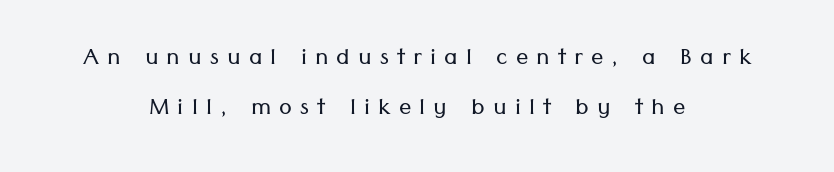
{"serif": "no", "italic": "no", "bold": "no", "weight": "light", "width": "normal", "stroke_contrast": "low", "x_height": "medium", "monospaced": "no", "underline": "no", "align": "center", "line_spacing": "normal", "line_spacing_ratio": 1.61, "letter_spacing": "wide", "letter_spacing_em": 0.26, "glyph_px": 31}
